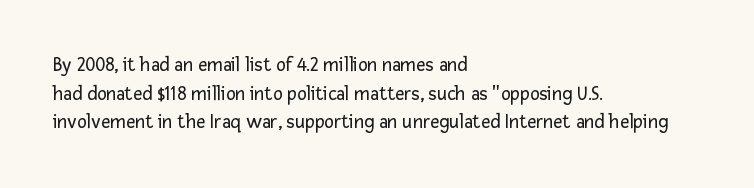
Q: Is the text bold? A: No.
Q: Is the text italic (slanted)? A: No, it is upright.
Q: Is the text underlined? A: No.
Q: How is the paragraph aligned? A: Left-aligned.
Q: Is the spacing between letters normal or unusually wide? A: Normal.
Q: Is the spacing between lines tight, normal or loose? A: Normal.
